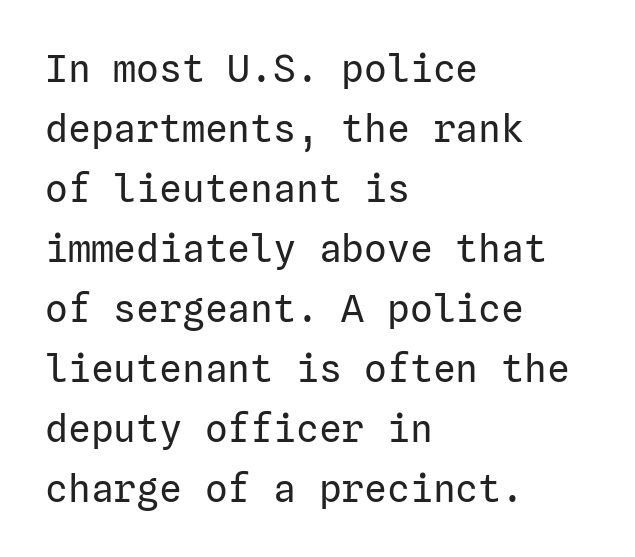
The image shows 38 px regular-weight sans-serif type, upright; set left-aligned, normal line spacing (1.58x), normal letter spacing, not underlined; low stroke contrast and a medium x-height.
